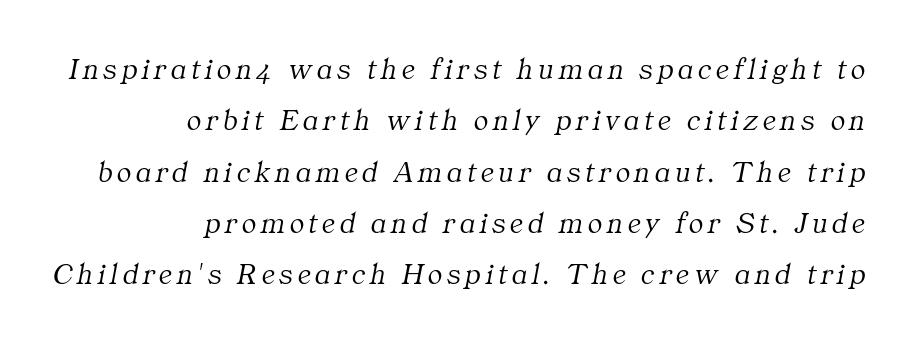
Teacher's note: observe the even right margin — that is flush-right alignment. Italic: yes, the glyphs are oblique. The passage shown is typed in a proportional face where columns would drift. Just letters on the line, the space beneath them empty. Stems and bowls with no extra thickness — not bold. A serif font was chosen for this passage.
